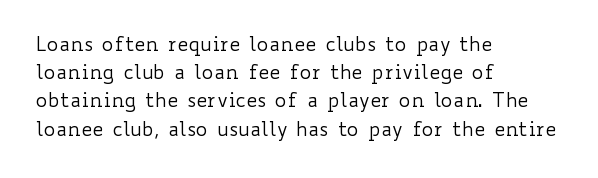
Nobody drew a line under any word here. When letters stand straight like this, we call the style roman or upright. The lines sit at an ordinary, default distance from one another. Summary of weight: not heavy and not bold.
